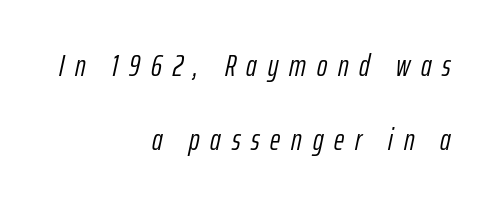
The image shows 31 px light, condensed type, italic (leaning right); set right-aligned, loose line spacing (2.38x), unusually wide letter spacing (+0.35 em), not underlined; low stroke contrast and a medium x-height.
